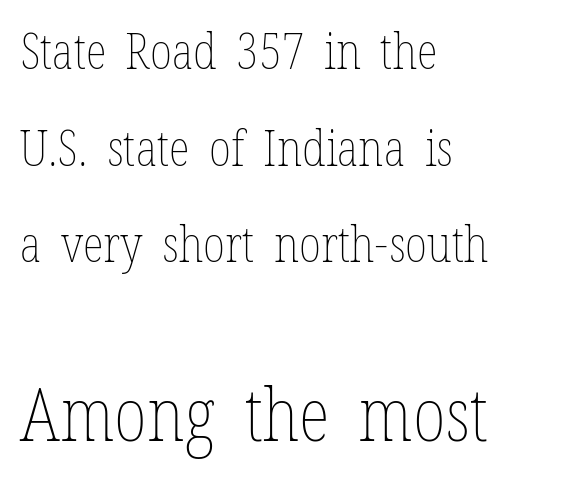
Q: Is the text bold? A: No.
Q: Is the text italic (slanted)? A: No, it is upright.
Q: Is the text underlined? A: No.
Q: How is the paragraph aligned? A: Left-aligned.
Q: Is the spacing between letters normal or unusually wide? A: Normal.
Q: Is the spacing between lines tight, normal or loose? A: Loose.
Q: Which block of text is set in a larger size, the first (top) or the second (bottom)? A: The second (bottom) one.
Q: Width (condensed, normal, or wide)? A: Condensed.
Q: Stroke contrast? A: Low.
Q: x-height? A: Medium.
Q: Monospaced? A: No.
